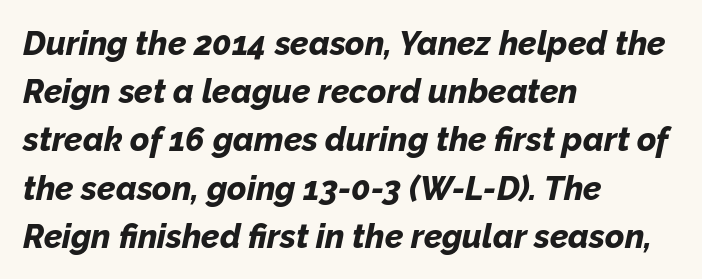
You can tell it's italic because the verticals aren't actually vertical. Is this a fixed-width face? No — the glyphs have proportional, varying widths. In terms of weight, the rendering is a true, heavy bold. The type is set solid horizontally, with unmodified tracking. Vertical spacing — default. The passage is arranged the way most books set body copy — flush left.
